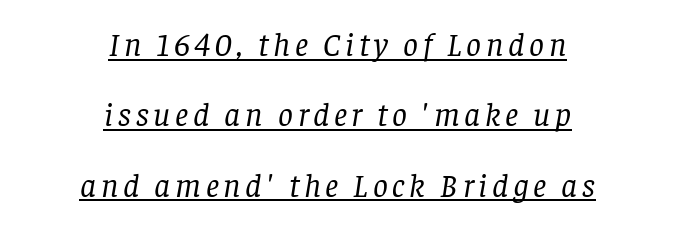
Looking at the ascenders, they clearly lean. The designer dialed line spacing up above the default. Typographically, this falls in the serif category. Counters stay open thanks to moderate or lighter strokes. Every row of glyphs is offset so its center matches the block's center.
